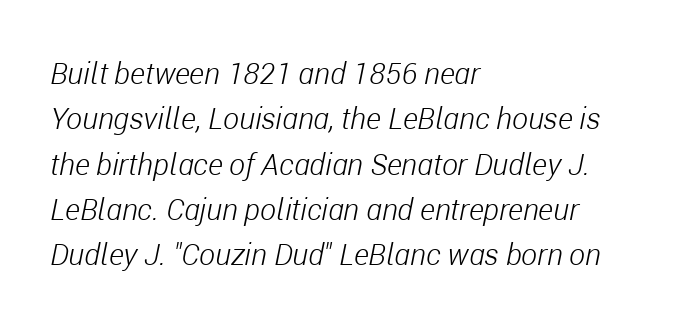
{"italic": "yes", "lean": "right", "slant_degrees": 11, "bold": "no", "weight": "light", "width": "condensed", "stroke_contrast": "low", "x_height": "medium", "monospaced": "no", "underline": "no", "align": "left", "line_spacing": "normal", "line_spacing_ratio": 1.51, "letter_spacing": "normal", "letter_spacing_em": 0.0, "glyph_px": 30}
